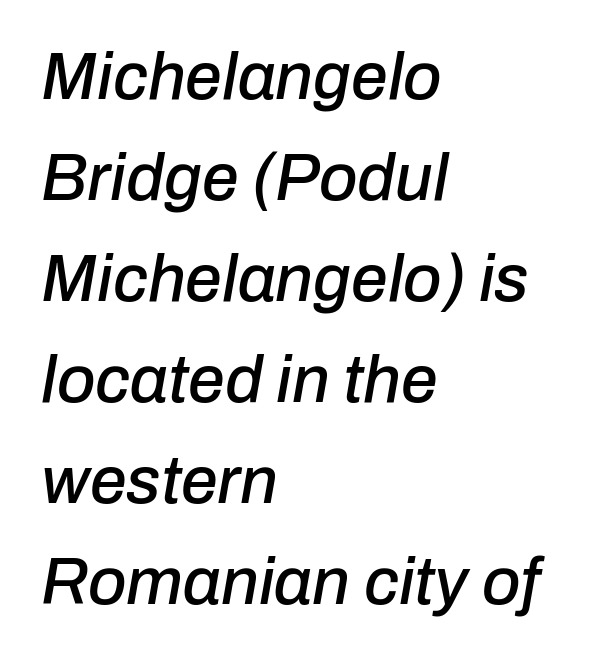
{"italic": "yes", "lean": "right", "slant_degrees": 10, "width": "normal", "stroke_contrast": "low", "x_height": "medium", "monospaced": "no", "underline": "no", "align": "left", "line_spacing": "normal", "line_spacing_ratio": 1.53, "letter_spacing": "normal", "letter_spacing_em": 0.0, "glyph_px": 66}
